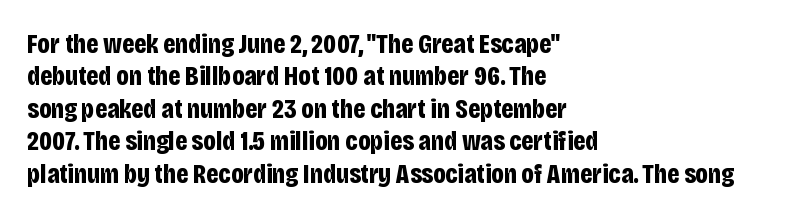
The space directly below the letters is spotless. Heavy-handed strokes throughout: this text is bold. If you drew a ruler down the left edge, every line would touch it. Italic: no, the glyphs are upright roman. Nobody touched the tracking dial on this one.
